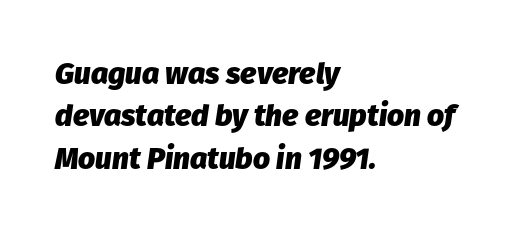
Honestly, the row spacing looks completely unremarkable. Posture: slanted. How are the letters spaced? Ordinarily, with no added tracking. The zone under the glyphs is completely vacant. The paragraph shown leans on its left margin.
